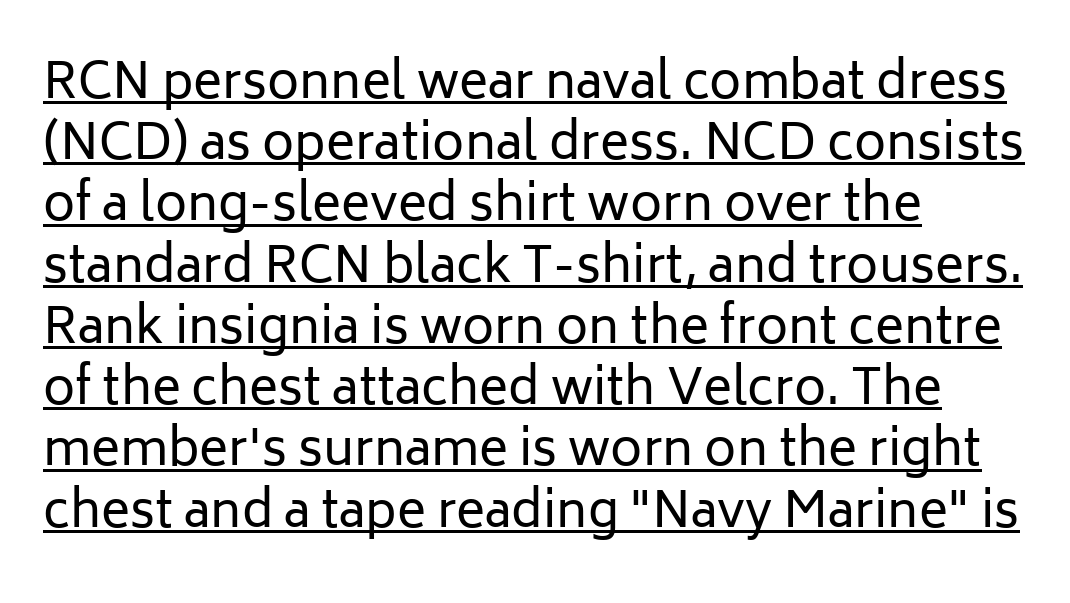
{"serif": "no", "italic": "no", "bold": "no", "weight": "regular", "width": "normal", "stroke_contrast": "low", "x_height": "medium", "monospaced": "no", "underline": "yes", "align": "left", "line_spacing": "normal", "line_spacing_ratio": 1.25, "letter_spacing": "normal", "letter_spacing_em": 0.0, "glyph_px": 49}
